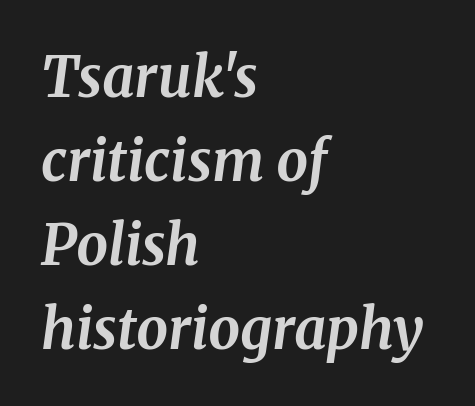
The image shows 56 px bold serif type, italic (leaning right); set left-aligned, normal line spacing (1.5x), normal letter spacing, not underlined; medium stroke contrast and a medium x-height.
